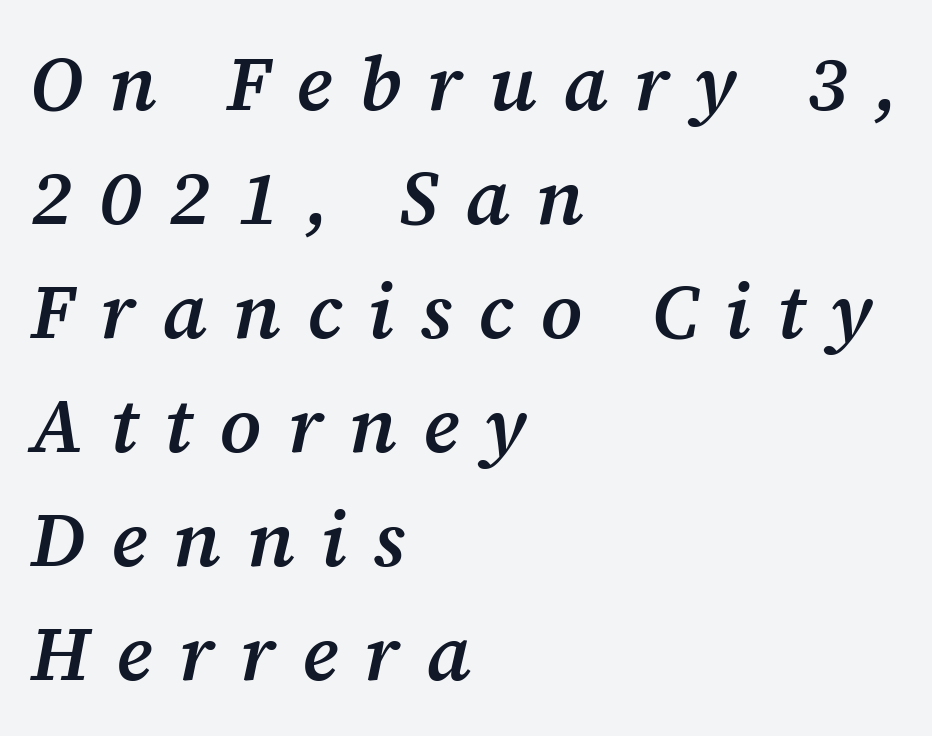
{"serif": "yes", "italic": "yes", "lean": "right", "slant_degrees": 12, "bold": "semi", "weight": "semibold", "width": "normal", "stroke_contrast": "medium", "x_height": "medium", "monospaced": "no", "underline": "no", "align": "left", "line_spacing": "normal", "line_spacing_ratio": 1.48, "letter_spacing": "wide", "letter_spacing_em": 0.34, "glyph_px": 77}
